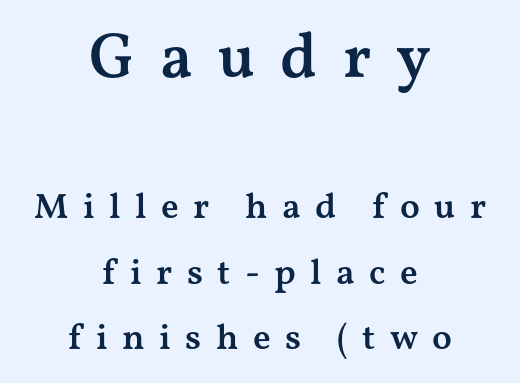
Q: Is the text bold? A: Semi-bold.
Q: Is the text italic (slanted)? A: No, it is upright.
Q: Is the typeface a serif or a sans-serif typeface? A: Serif.
Q: Is the text underlined? A: No.
Q: How is the paragraph aligned? A: Centered.
Q: Is the spacing between letters normal or unusually wide? A: Unusually wide.
Q: Which block of text is set in a larger size, the first (top) or the second (bottom)? A: The first (top) one.
Q: Width (condensed, normal, or wide)? A: Wide.
Q: Stroke contrast? A: Medium.
Q: x-height? A: Medium.
Q: Monospaced? A: No.
